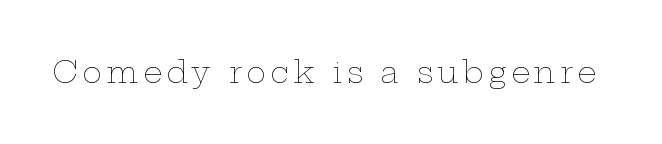
{"italic": "no", "bold": "no", "weight": "thin", "width": "wide", "stroke_contrast": "low", "x_height": "medium", "monospaced": "no", "underline": "no", "glyph_px": 30}
